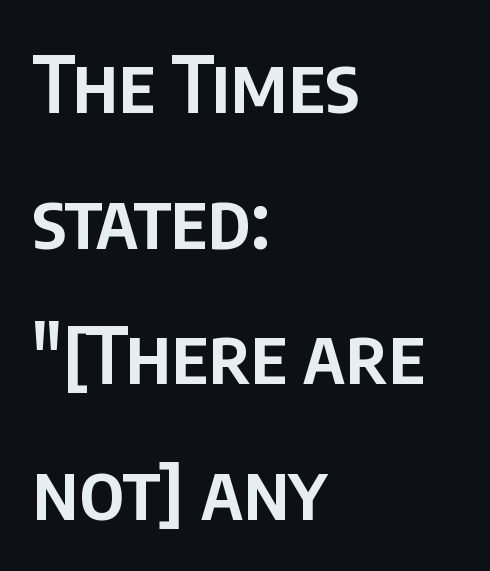
Q: Is the text bold? A: Semi-bold.
Q: Is the text italic (slanted)? A: No, it is upright.
Q: Is the typeface a serif or a sans-serif typeface? A: Sans-serif.
Q: Is the text underlined? A: No.
Q: How is the paragraph aligned? A: Left-aligned.
Q: Is the spacing between letters normal or unusually wide? A: Normal.
Q: Width (condensed, normal, or wide)? A: Condensed.
Q: Stroke contrast? A: Low.
Q: x-height? A: Large.
Q: Monospaced? A: No.
